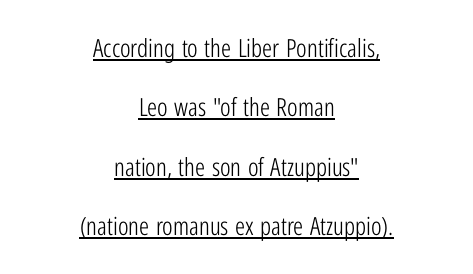
Q: Is the text bold? A: No.
Q: Is the text italic (slanted)? A: No, it is upright.
Q: Is the text underlined? A: Yes.
Q: How is the paragraph aligned? A: Centered.
Q: Is the spacing between letters normal or unusually wide? A: Normal.
Q: Is the spacing between lines tight, normal or loose? A: Loose.
